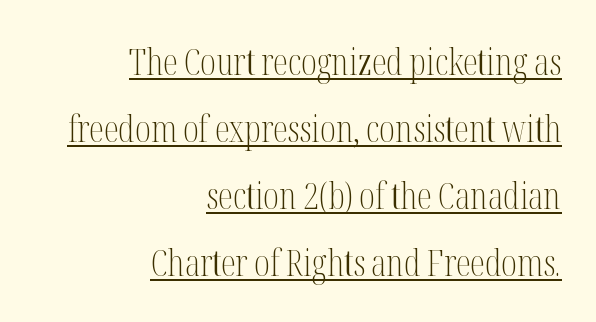
Horizontally, the lines are justified to the trailing edge only. The letters advance in unequal steps, a hallmark of proportional type. Weight: not bold — regular or lighter. The rendering keeps characters at their native spacing. A typographer would call this underscored text.
